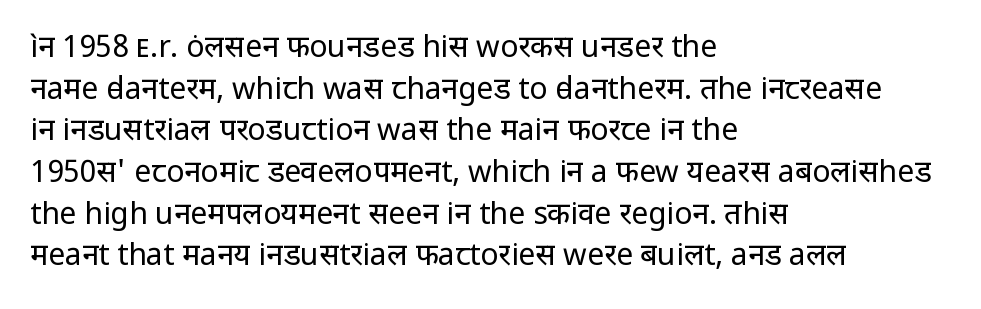
{"serif": "no", "italic": "no", "bold": "no", "weight": "regular", "width": "normal", "stroke_contrast": "low", "x_height": "medium", "monospaced": "no", "underline": "no", "align": "left", "line_spacing": "normal", "line_spacing_ratio": 1.39, "letter_spacing": "normal", "letter_spacing_em": 0.0, "glyph_px": 30}
